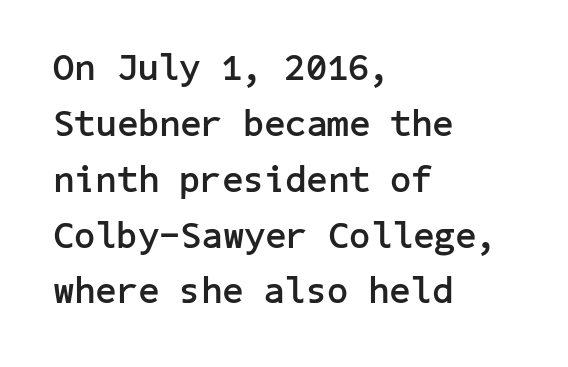
{"serif": "no", "italic": "no", "bold": "yes", "weight": "semibold", "width": "normal", "stroke_contrast": "low", "x_height": "medium", "underline": "no", "align": "left", "line_spacing": "normal", "line_spacing_ratio": 1.51, "letter_spacing": "normal", "letter_spacing_em": 0.0, "glyph_px": 37}
